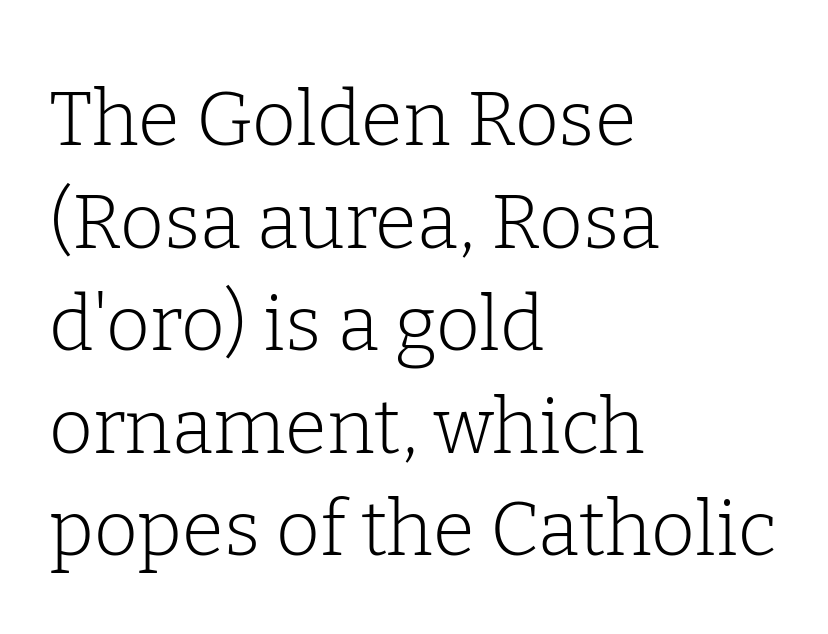
{"serif": "yes", "italic": "no", "bold": "no", "weight": "light", "width": "normal", "stroke_contrast": "low", "x_height": "medium", "monospaced": "no", "underline": "no", "align": "left", "line_spacing": "normal", "line_spacing_ratio": 1.35, "letter_spacing": "normal", "letter_spacing_em": 0.0, "glyph_px": 76}
